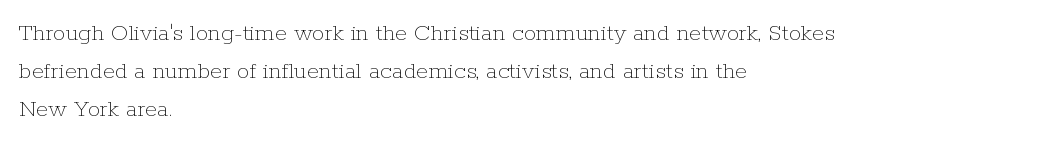
The image shows 25 px text type, upright; set left-aligned, normal line spacing (1.53x), normal letter spacing, not underlined.
